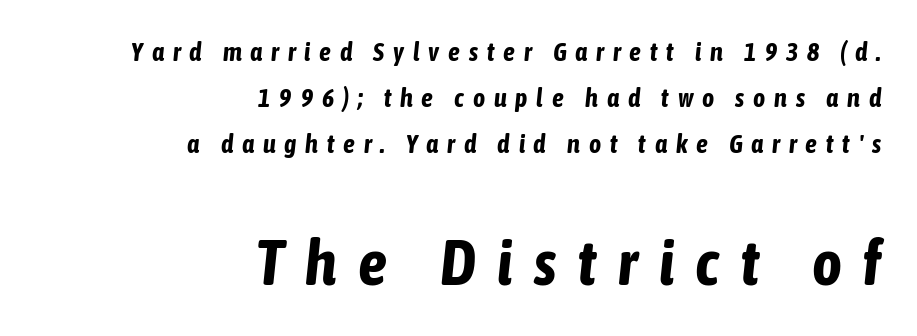
{"italic": "yes", "lean": "right", "slant_degrees": 6, "bold": "yes", "weight": "bold", "width": "condensed", "stroke_contrast": "low", "x_height": "medium", "monospaced": "no", "underline": "no", "align": "right", "line_spacing_ratio": 1.77, "letter_spacing": "wide", "letter_spacing_em": 0.34, "larger_block": "second", "size_ratio": 2.46, "glyph_px": 64}
